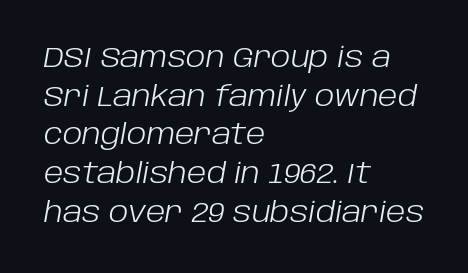
{"italic": "yes", "lean": "right", "slant_degrees": 10, "bold": "no", "weight": "light", "width": "normal", "stroke_contrast": "low", "x_height": "large", "monospaced": "no", "underline": "no", "align": "left", "line_spacing": "normal", "line_spacing_ratio": 1.38, "letter_spacing": "normal", "letter_spacing_em": 0.0, "glyph_px": 28}
